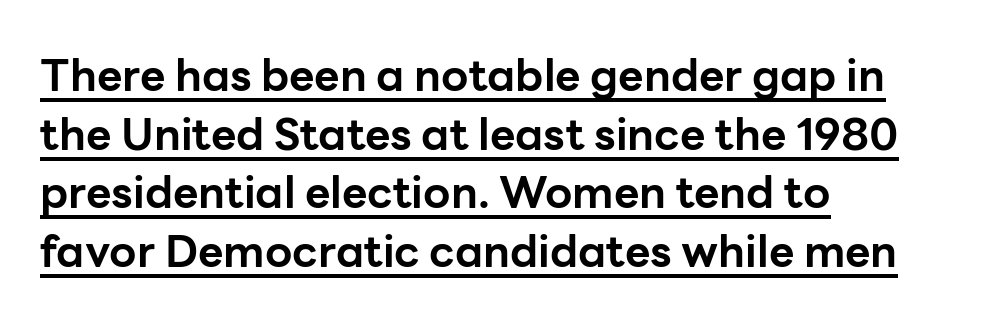
{"serif": "no", "italic": "no", "bold": "yes", "weight": "bold", "width": "normal", "stroke_contrast": "low", "x_height": "medium", "monospaced": "no", "underline": "yes", "align": "left", "line_spacing": "normal", "line_spacing_ratio": 1.33, "letter_spacing": "normal", "letter_spacing_em": 0.0, "glyph_px": 44}
